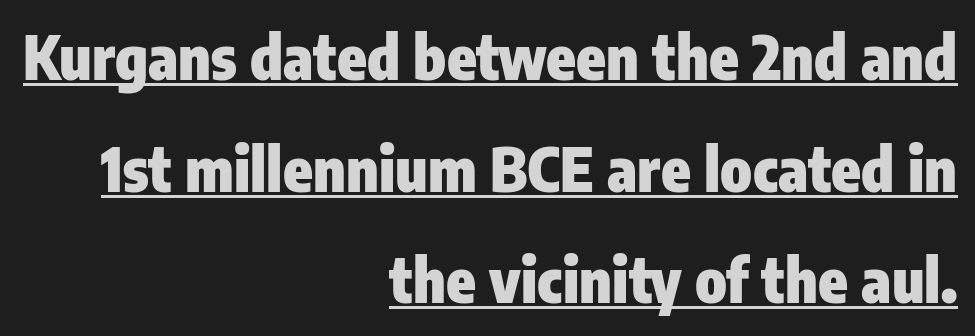
The image shows 60 px heavy, condensed sans-serif type, upright; set right-aligned, line spacing 1.86x, normal letter spacing, underlined; low stroke contrast and a medium x-height.
